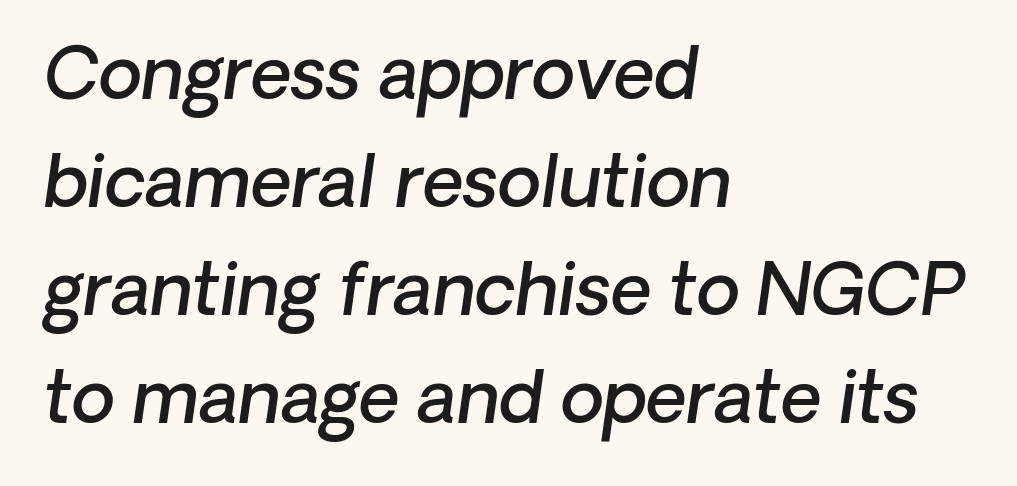
The image shows 71 px semibold type, italic (leaning right); set left-aligned, normal line spacing (1.52x), normal letter spacing, not underlined; low stroke contrast and a medium x-height.
